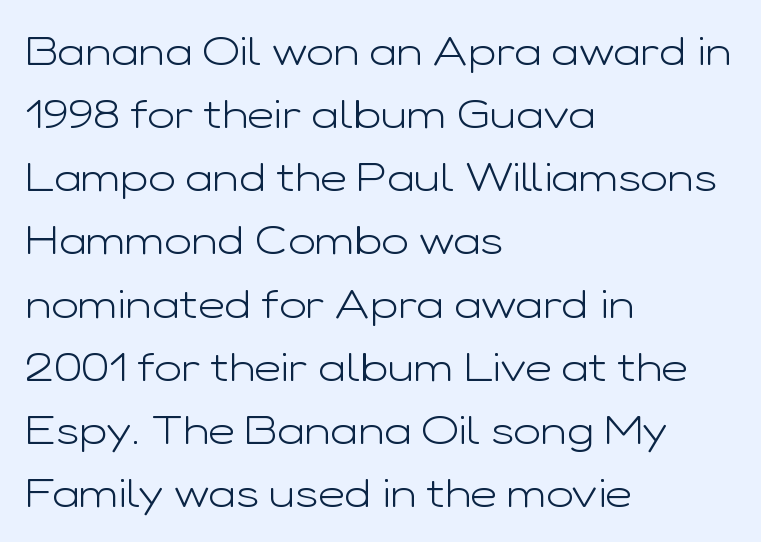
Q: Is the text bold? A: No.
Q: Is the text italic (slanted)? A: No, it is upright.
Q: Is the typeface a serif or a sans-serif typeface? A: Sans-serif.
Q: Is the text underlined? A: No.
Q: How is the paragraph aligned? A: Left-aligned.
Q: Is the spacing between letters normal or unusually wide? A: Normal.
Q: Is the spacing between lines tight, normal or loose? A: Normal.
Q: Width (condensed, normal, or wide)? A: Wide.
Q: Stroke contrast? A: Low.
Q: x-height? A: Medium.
Q: Monospaced? A: No.
